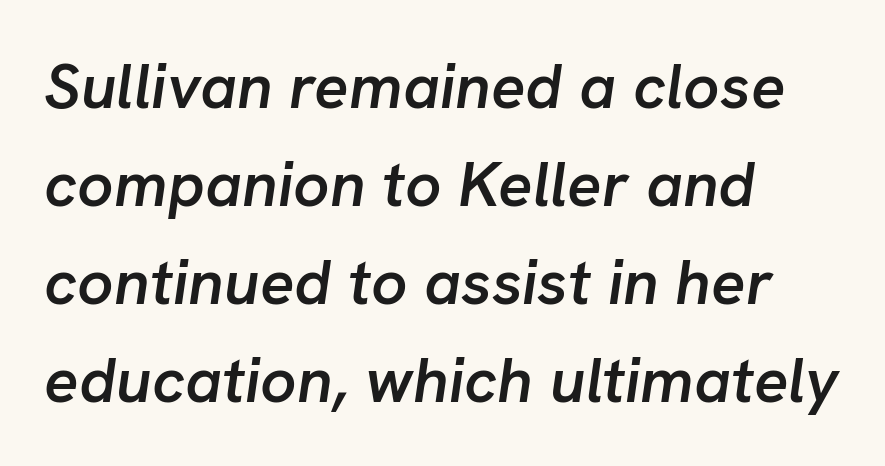
The compositor pushed each line to the left boundary. Only glyphs here, with clear space below each row. You could not count columns in this text — the font is proportionally spaced. Stems and bowls a touch heavier than normal — semibold. The glyphs look as if they've been sheared to an angle. If you measured baseline to baseline, you'd find a middling distance.
